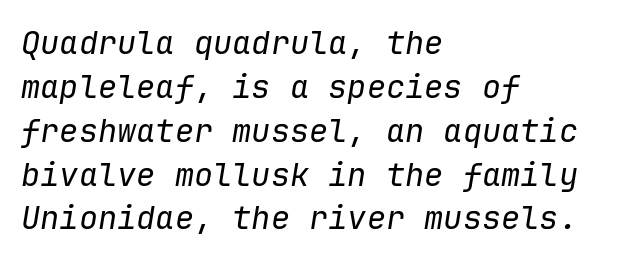
Q: Is the text bold? A: No.
Q: Is the text italic (slanted)? A: Yes, it leans right by about 9 degrees.
Q: Is the text underlined? A: No.
Q: How is the paragraph aligned? A: Left-aligned.
Q: Is the spacing between letters normal or unusually wide? A: Normal.
Q: Is the spacing between lines tight, normal or loose? A: Normal.
Q: Width (condensed, normal, or wide)? A: Normal.
Q: Stroke contrast? A: Low.
Q: x-height? A: Medium.
Q: Monospaced? A: Yes.
